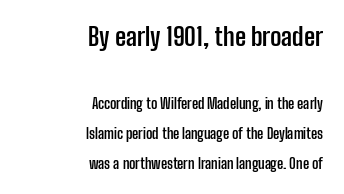
The image shows 25 px bold type, upright; set right-aligned, loose line spacing (2.16x), normal letter spacing, not underlined; the first (top) block is 1.79x larger.
